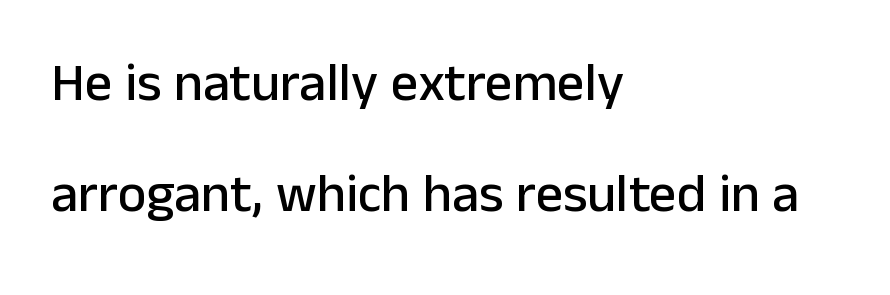
The image shows 54 px sans-serif type, upright; set left-aligned, loose line spacing (2.05x), normal letter spacing, not underlined; low stroke contrast and a medium x-height.
